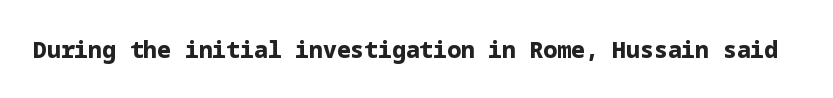
The image shows 23 px bold type, upright; set normal letter spacing, not underlined.
